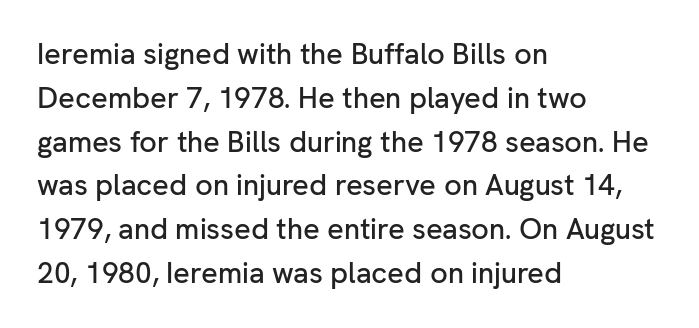
The rag falls on the right side of this text block. Is there any slant? The stems are plumb. These lines are rendered in a variable-pitch font. The block of text has a typical density, with ordinary space between rows.
